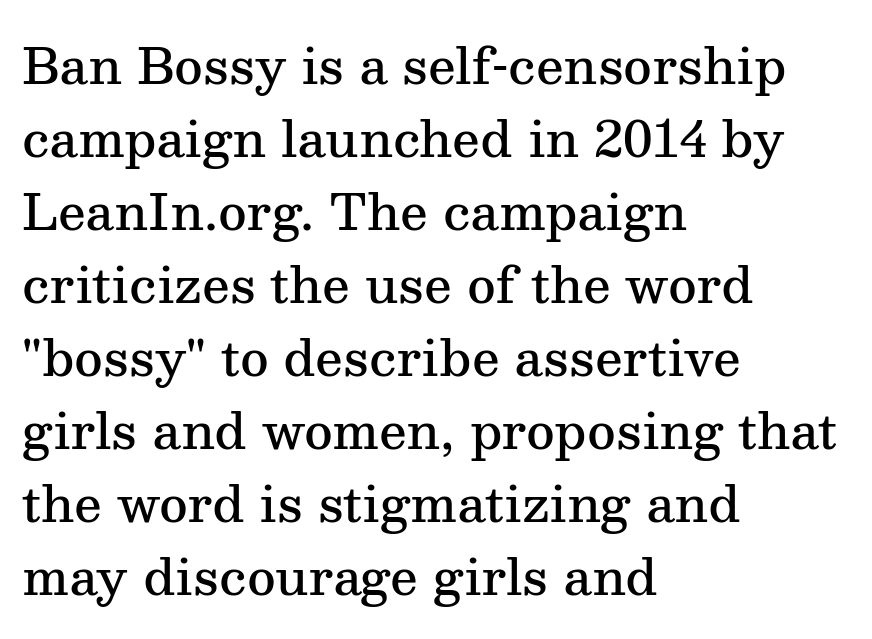
The image shows 49 px semibold serif type, upright; set left-aligned, normal line spacing (1.49x), normal letter spacing, not underlined; medium stroke contrast and a medium x-height.
